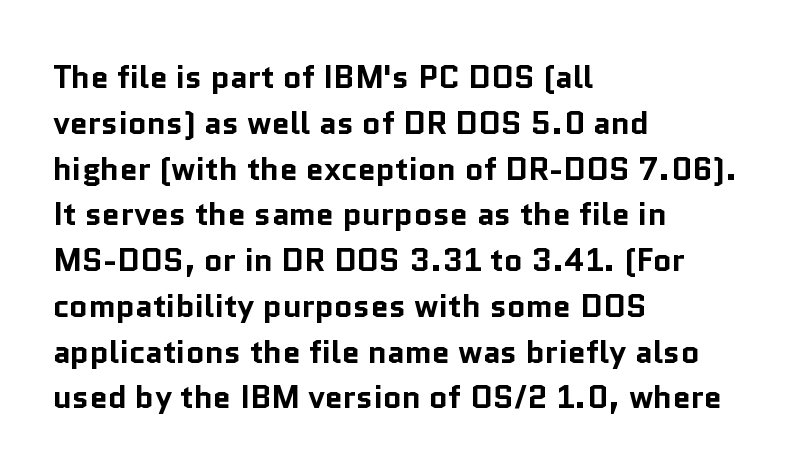
Q: Is the text bold? A: Yes.
Q: Is the text italic (slanted)? A: No, it is upright.
Q: Is the typeface a serif or a sans-serif typeface? A: Sans-serif.
Q: Is the text underlined? A: No.
Q: How is the paragraph aligned? A: Left-aligned.
Q: Is the spacing between letters normal or unusually wide? A: Normal.
Q: Is the spacing between lines tight, normal or loose? A: Normal.
Q: Width (condensed, normal, or wide)? A: Normal.
Q: Stroke contrast? A: Low.
Q: x-height? A: Medium.
Q: Monospaced? A: No.
